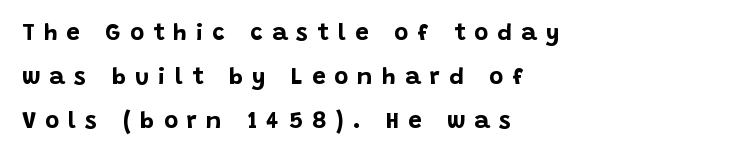
Casual observation: everything's shoved over to the left. Posture: straight, roman, zero tilt. Each glyph is drawn with heavy, bold strokes. Students, note that the glyphs here are deliberately spaced far apart. Words float on clear page, feet unadorned.
